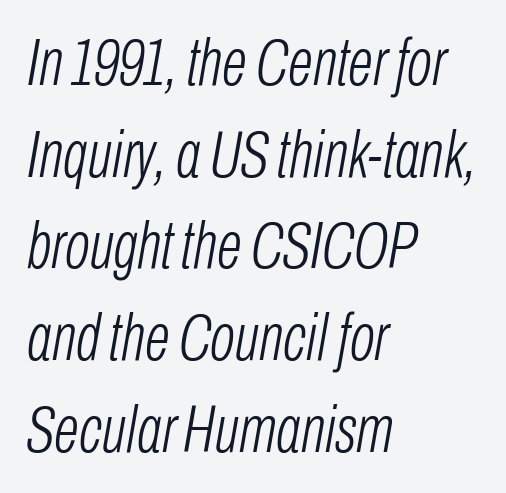
The image shows 66 px light, condensed type, italic (leaning right); set left-aligned, normal line spacing (1.39x), normal letter spacing, not underlined; low stroke contrast and a medium x-height.
